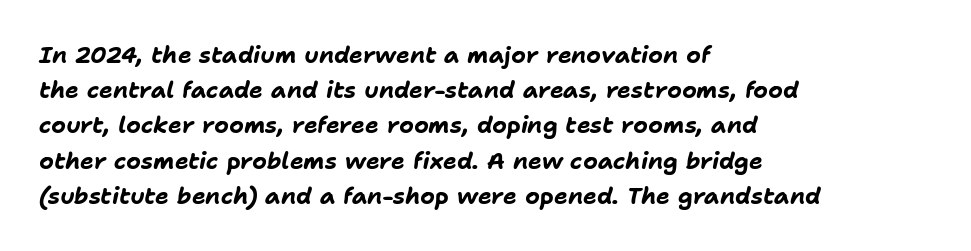
The image shows 23 px bold type, italic (leaning right); set left-aligned, normal line spacing (1.53x), normal letter spacing, not underlined.
